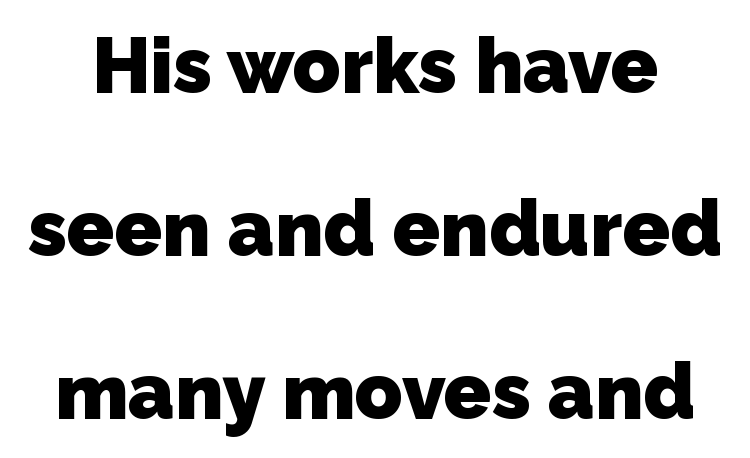
{"serif": "no", "bold": "yes", "weight": "heavy", "width": "normal", "stroke_contrast": "low", "x_height": "medium", "monospaced": "no", "underline": "no", "line_spacing": "loose", "line_spacing_ratio": 2.09, "letter_spacing": "normal", "letter_spacing_em": 0.0, "glyph_px": 78}
